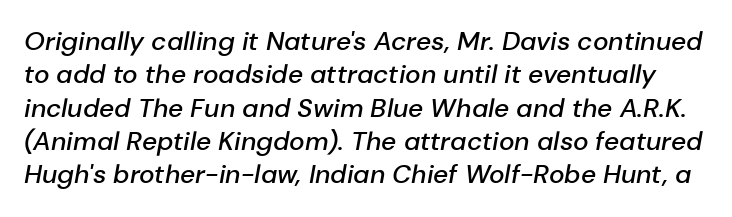
The image shows 26 px text type, italic (leaning right); set normal line spacing (1.28x), normal letter spacing, not underlined.
